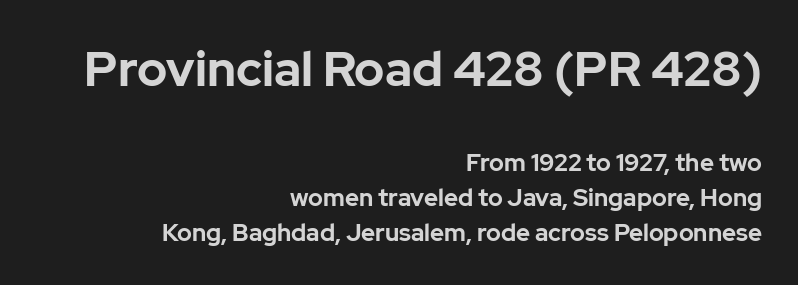
The image shows 49 px bold sans-serif type, upright; set right-aligned, normal line spacing (1.45x), normal letter spacing, not underlined; the first (top) block is 2.04x larger; low stroke contrast and a medium x-height.
